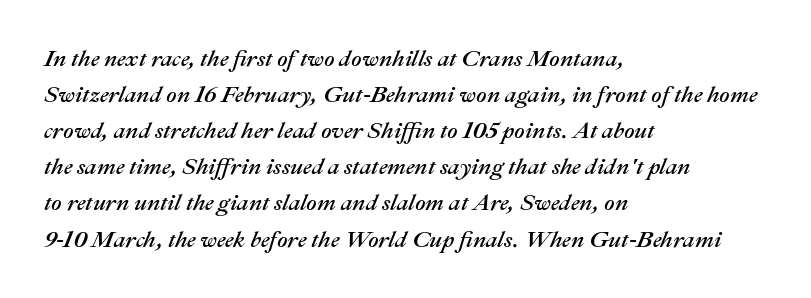
The image shows 23 px text type, italic (leaning right); set left-aligned, normal line spacing (1.57x), normal letter spacing, not underlined.
